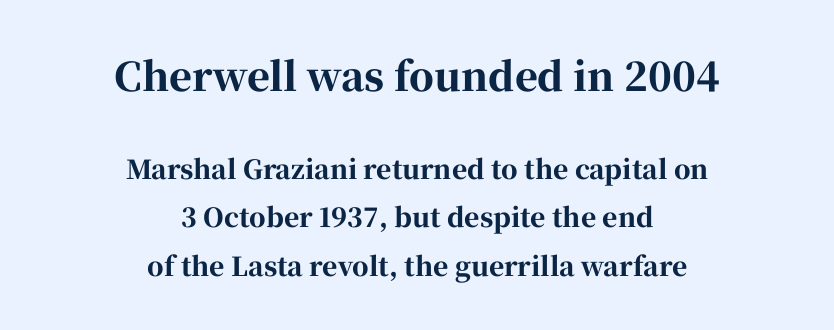
The image shows 39 px bold serif type, upright; set centered, line spacing 1.85x, normal letter spacing, not underlined; the first (top) block is 1.5x larger; high stroke contrast and a medium x-height.
